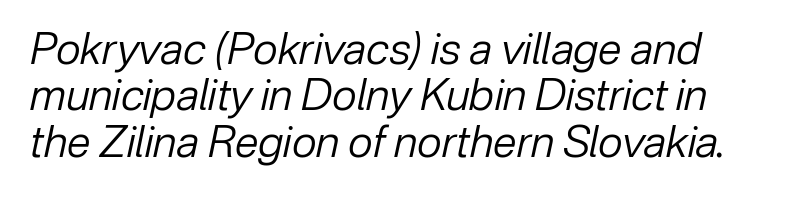
The rendering uses natural spacing where letterforms have individual widths. This block would grow much taller if given ordinary leading; it's compressed now. Only glyphs here, with clear space below each row. In CSS terms this would be text-align: left. The lettering tilts uniformly, giving the passage an italic look.
